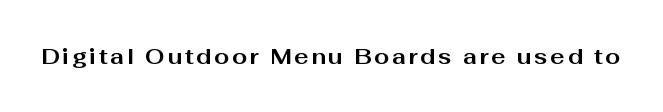
Q: Is the text bold? A: Yes.
Q: Is the text italic (slanted)? A: No, it is upright.
Q: Is the text underlined? A: No.
